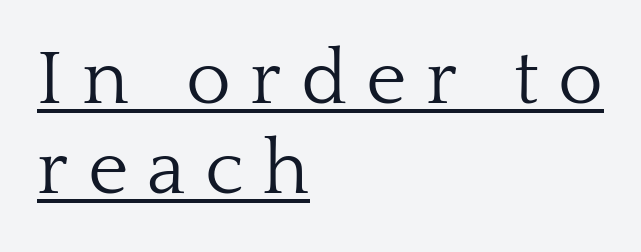
The image shows 77 px light serif type, upright; set left-aligned, line spacing 1.17x, unusually wide letter spacing (+0.25 em), underlined; low stroke contrast and a medium x-height.
